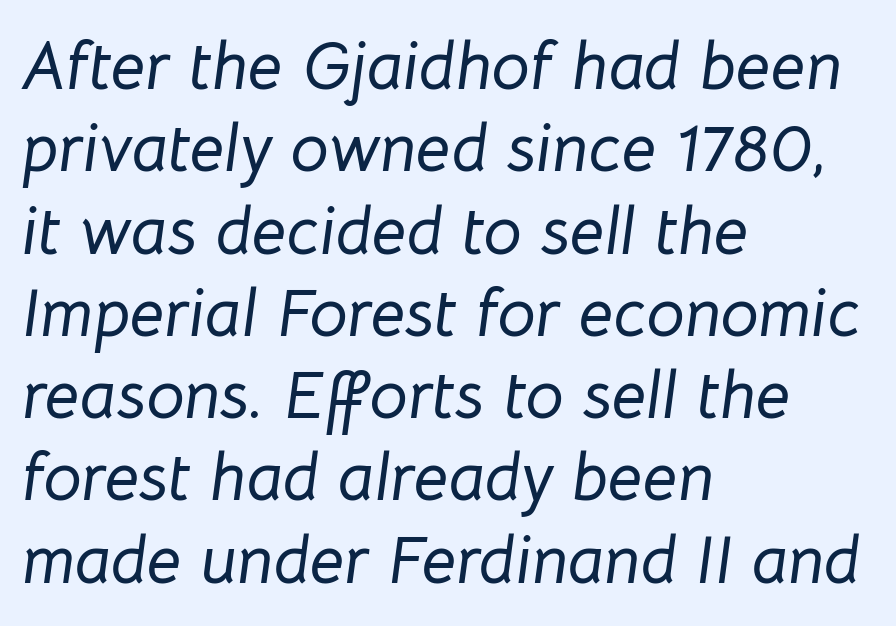
The image shows 68 px text type, italic (leaning right); set left-aligned, line spacing 1.21x, normal letter spacing, not underlined; low stroke contrast and a medium x-height.
